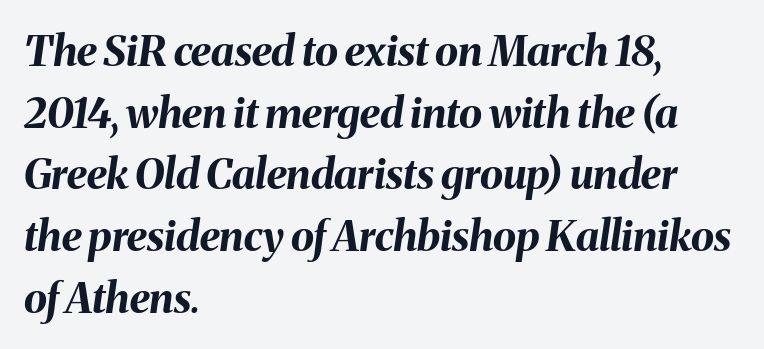
Q: Is the text bold? A: Yes.
Q: Is the text italic (slanted)? A: Yes, it leans right by about 8 degrees.
Q: Is the text underlined? A: No.
Q: How is the paragraph aligned? A: Left-aligned.
Q: Is the spacing between letters normal or unusually wide? A: Normal.
Q: Is the spacing between lines tight, normal or loose? A: Normal.
Q: Width (condensed, normal, or wide)? A: Normal.
Q: Stroke contrast? A: Medium.
Q: x-height? A: Medium.
Q: Monospaced? A: No.
